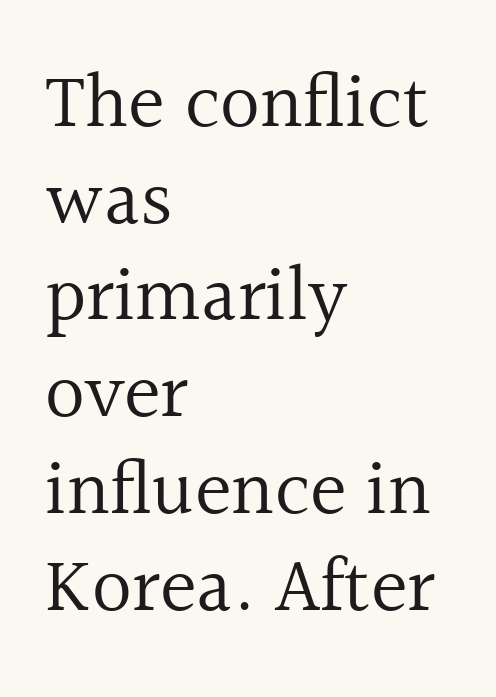
{"serif": "yes", "italic": "no", "bold": "no", "weight": "regular", "width": "normal", "x_height": "medium", "monospaced": "no", "underline": "no", "align": "left", "line_spacing_ratio": 1.24, "letter_spacing": "normal", "letter_spacing_em": 0.0, "glyph_px": 78}
